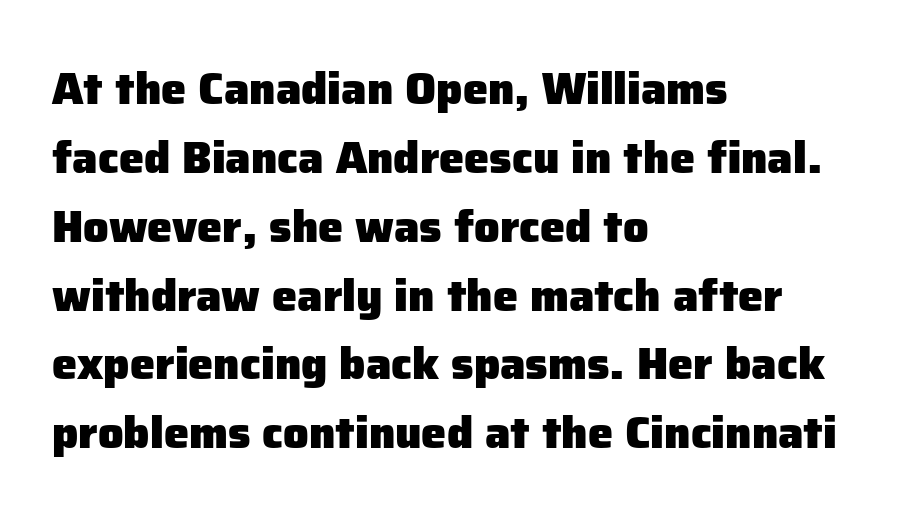
The image shows 45 px heavy sans-serif type, upright; set left-aligned, normal line spacing (1.53x), normal letter spacing, not underlined; low stroke contrast and a medium x-height.
